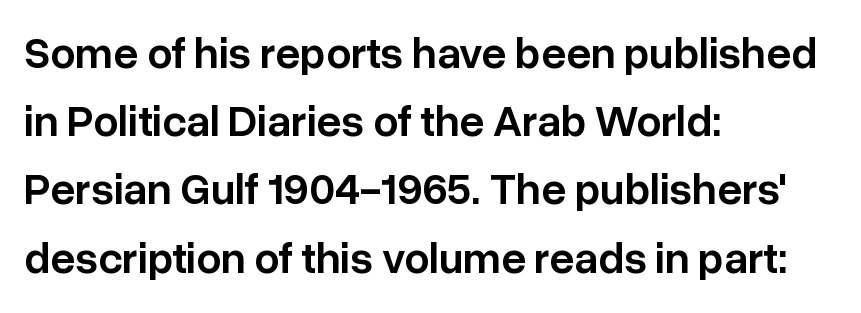
The image shows 44 px semibold sans-serif type, upright; set left-aligned, normal line spacing (1.55x), normal letter spacing, not underlined; low stroke contrast and a medium x-height.
